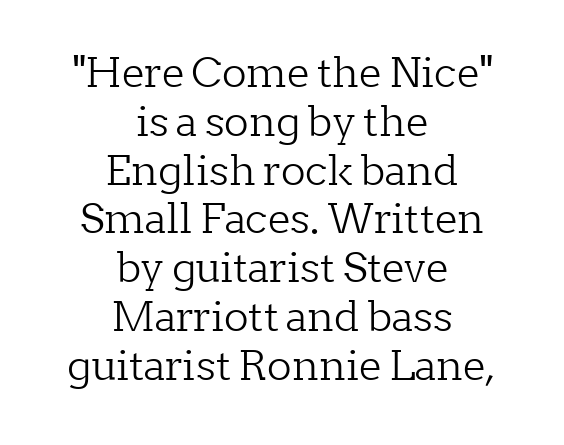
{"serif": "yes", "italic": "no", "bold": "no", "weight": "light", "width": "normal", "stroke_contrast": "low", "x_height": "medium", "monospaced": "no", "underline": "no", "align": "center", "line_spacing_ratio": 1.19, "letter_spacing": "normal", "letter_spacing_em": 0.0, "glyph_px": 41}
